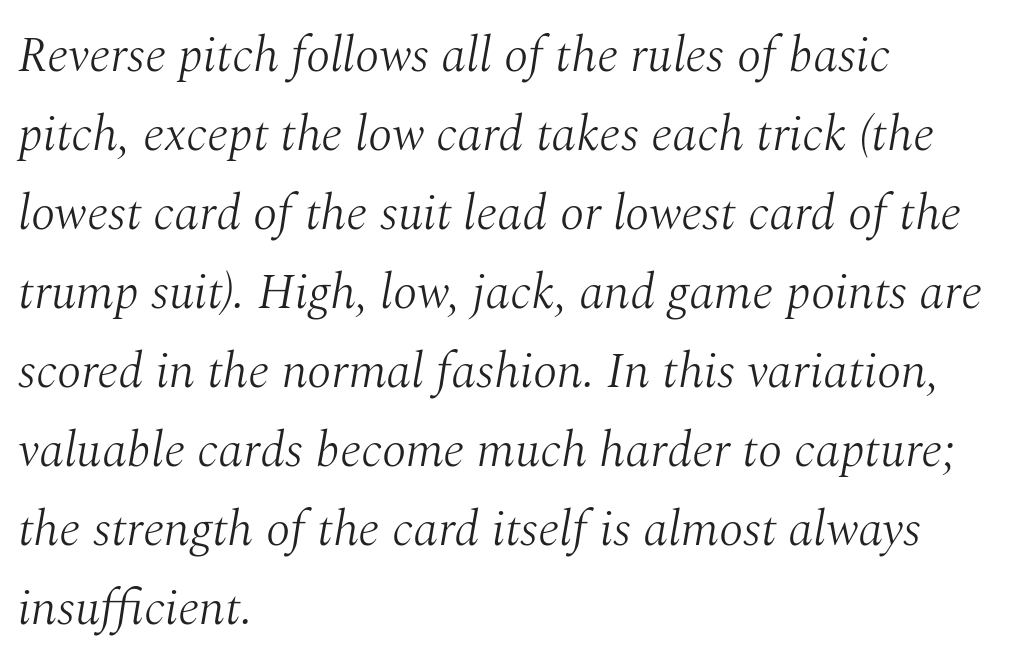
The image shows 50 px light serif type, italic (leaning right); set left-aligned, normal line spacing (1.58x), normal letter spacing, not underlined; medium stroke contrast and a medium x-height.
